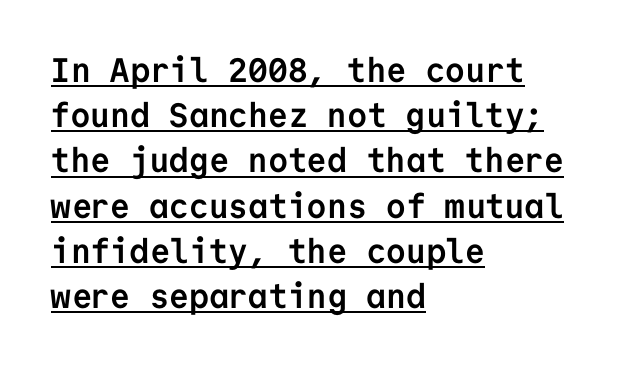
The image shows 34 px semibold sans-serif type, upright, monospaced; set left-aligned, normal line spacing (1.33x), normal letter spacing, underlined; low stroke contrast and a medium x-height.
